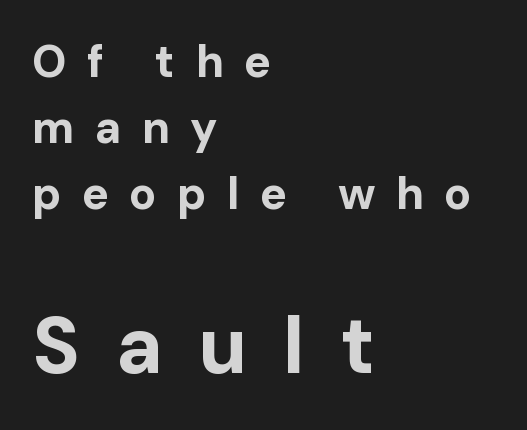
The image shows 79 px bold sans-serif type, upright; set left-aligned, normal line spacing (1.47x), unusually wide letter spacing (+0.45 em), not underlined; the second (bottom) block is 1.76x larger; low stroke contrast and a medium x-height.
